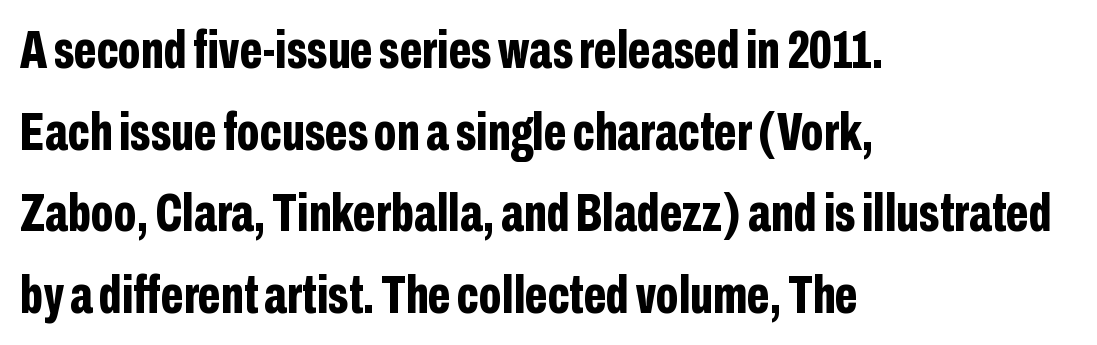
{"serif": "no", "italic": "no", "bold": "yes", "weight": "bold", "width": "condensed", "stroke_contrast": "low", "x_height": "medium", "monospaced": "no", "underline": "no", "align": "left", "line_spacing": "normal", "line_spacing_ratio": 1.51, "letter_spacing": "normal", "letter_spacing_em": 0.0, "glyph_px": 54}
